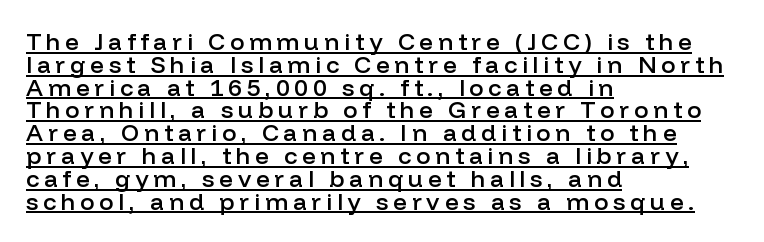
The image shows 24 px text type, upright; set left-aligned, tight line spacing (0.95x), unusually wide letter spacing (+0.2 em), underlined.
